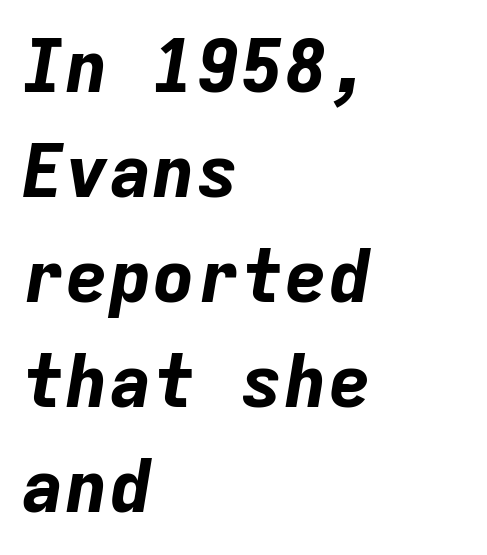
Q: Is the text bold? A: Yes.
Q: Is the text italic (slanted)? A: Yes, it leans right by about 9 degrees.
Q: Is the text underlined? A: No.
Q: How is the paragraph aligned? A: Left-aligned.
Q: Is the spacing between letters normal or unusually wide? A: Normal.
Q: Is the spacing between lines tight, normal or loose? A: Normal.
Q: Width (condensed, normal, or wide)? A: Normal.
Q: Stroke contrast? A: Low.
Q: x-height? A: Medium.
Q: Monospaced? A: Yes.
